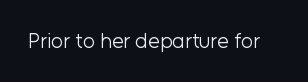
The passage shown is not underscored anywhere. The font's upright variant was chosen for this text. Stems here are at most as thick as an everyday book face. Observe the ordinary spacing: letters are neighbours, not strangers.
